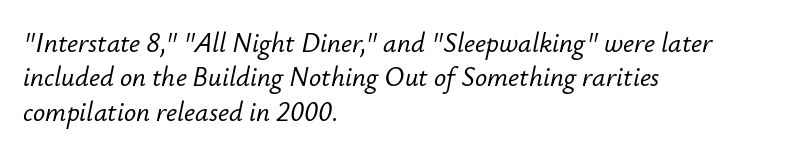
The image shows 27 px text type, italic (leaning right); set left-aligned, normal line spacing (1.27x), normal letter spacing, not underlined.
